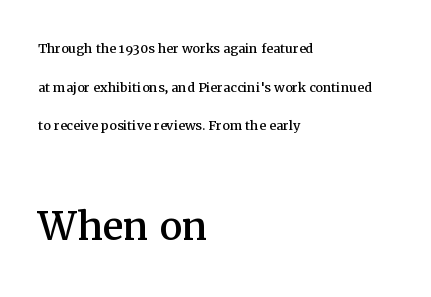
Q: Is the text italic (slanted)? A: No, it is upright.
Q: Is the typeface a serif or a sans-serif typeface? A: Serif.
Q: Is the text underlined? A: No.
Q: How is the paragraph aligned? A: Left-aligned.
Q: Is the spacing between letters normal or unusually wide? A: Normal.
Q: Is the spacing between lines tight, normal or loose? A: Loose.
Q: Which block of text is set in a larger size, the first (top) or the second (bottom)? A: The second (bottom) one.
Q: Width (condensed, normal, or wide)? A: Normal.
Q: Stroke contrast? A: Medium.
Q: x-height? A: Medium.
Q: Monospaced? A: No.
